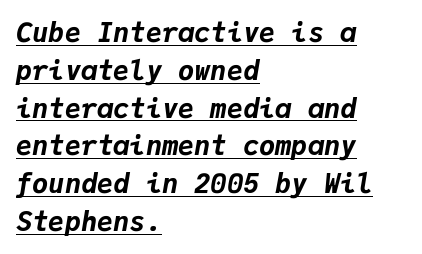
Short note: letters normally spaced. The sample has been set heavy, in full bold. The passage shown stacks its lines at a standard gap. Layout note: lines flush left. Honestly, the underline is the first thing you notice here. Slant detected: the letters are inclined.
